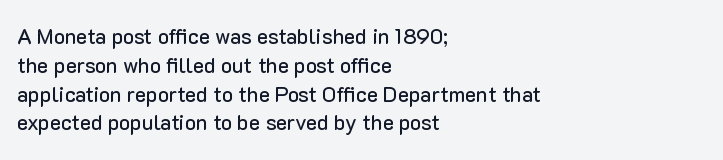
The image shows 21 px text type, upright; set left-aligned, normal line spacing (1.37x), normal letter spacing, not underlined.
